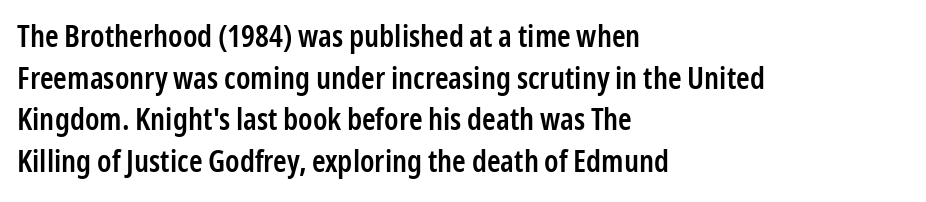
Style check: upright. Left-aligned paragraph, ragged on the right. Quick note: interline space is typical. Beneath every word, the page is bare. You can tell from the bare stems that sans-serif type was used. A bit beefed up — I'd call it semibold rather than bold.
